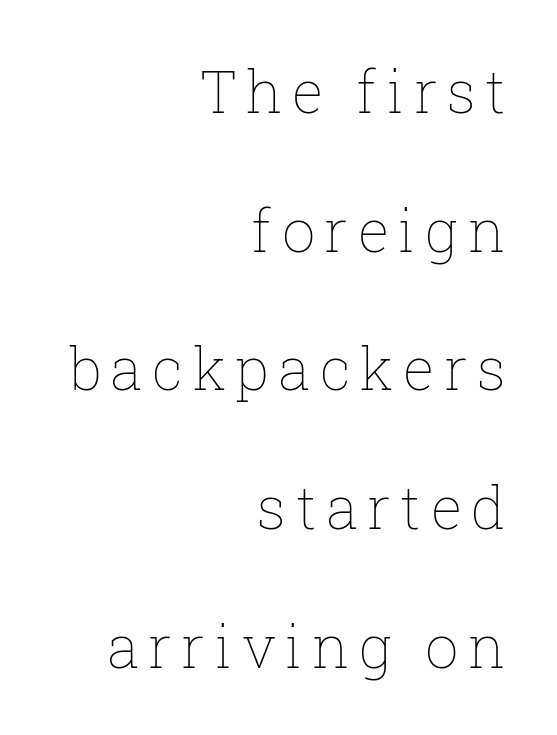
Q: Is the text bold? A: No.
Q: Is the text italic (slanted)? A: No, it is upright.
Q: Is the text underlined? A: No.
Q: How is the paragraph aligned? A: Right-aligned.
Q: Is the spacing between lines tight, normal or loose? A: Loose.
Q: Width (condensed, normal, or wide)? A: Normal.
Q: Stroke contrast? A: Low.
Q: x-height? A: Medium.
Q: Monospaced? A: No.
